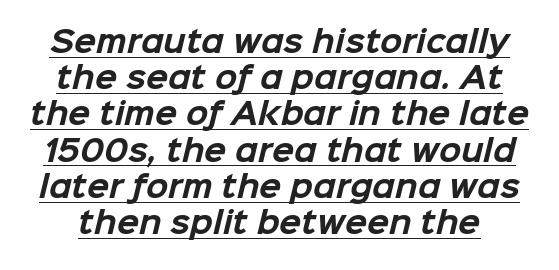
Q: Is the text bold? A: Yes.
Q: Is the typeface a serif or a sans-serif typeface? A: Sans-serif.
Q: Is the text underlined? A: Yes.
Q: Is the spacing between letters normal or unusually wide? A: Normal.
Q: Is the spacing between lines tight, normal or loose? A: Normal.
Q: Width (condensed, normal, or wide)? A: Normal.
Q: Stroke contrast? A: Low.
Q: x-height? A: Medium.
Q: Monospaced? A: No.
